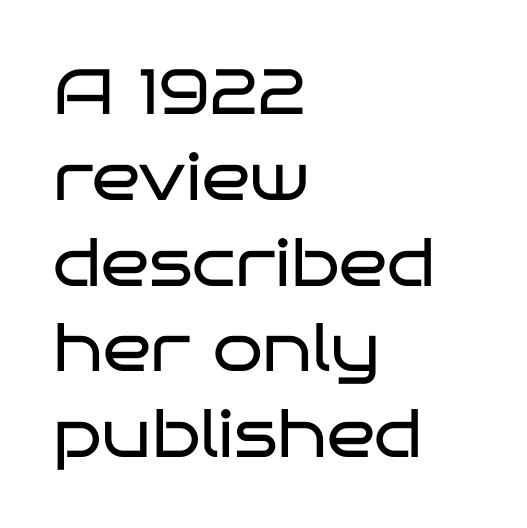
In terms of leading, this rendering sits right in the middle. Nothing unusual about the tracking: characters are spaced as the font intends. Stroke mass is kept to a normal reading level or below. It's the straight-up-and-down kind of type. Bare-footed words on every line.
